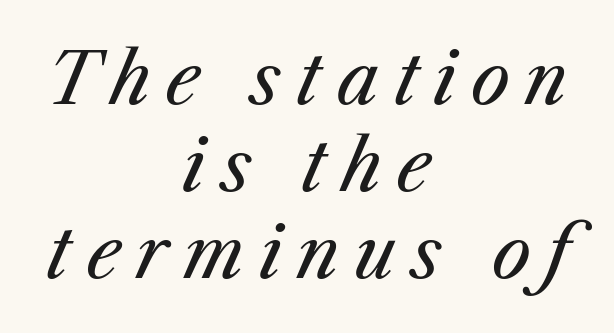
{"italic": "yes", "lean": "right", "slant_degrees": 23, "bold": "no", "weight": "regular", "width": "normal", "stroke_contrast": "medium", "x_height": "medium", "monospaced": "no", "underline": "no", "align": "center", "line_spacing_ratio": 1.24, "letter_spacing": "wide", "letter_spacing_em": 0.22, "glyph_px": 70}
